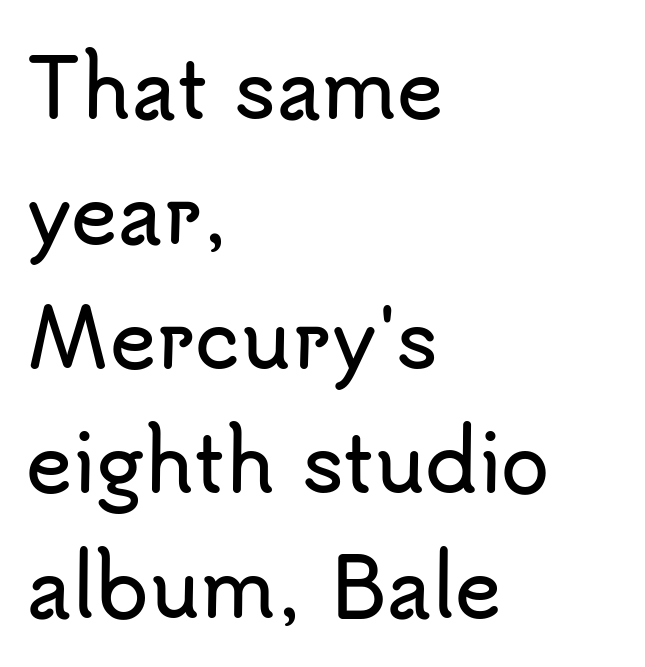
Descenders are the only things crossing below the line. Alignment: flush left. Looks like regular typesetting: each glyph gets only the width it needs. A normal amount of white space separates one row of letters from the next.
